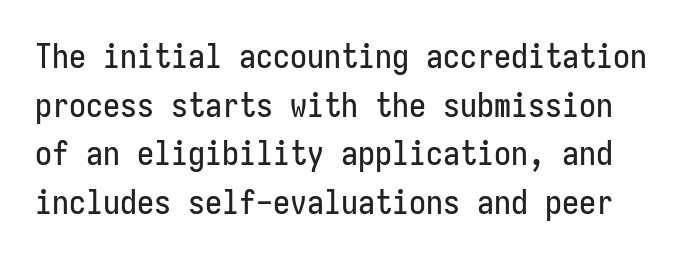
The image shows 34 px condensed sans-serif type, upright, monospaced; set normal line spacing (1.43x), normal letter spacing, not underlined; low stroke contrast and a medium x-height.
